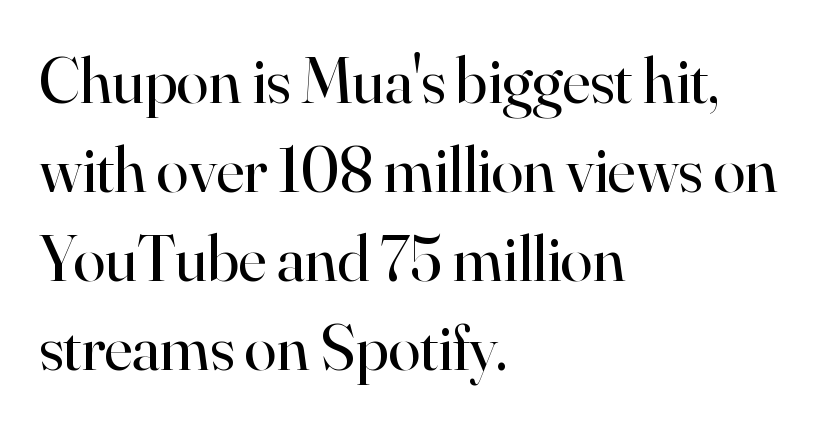
Q: Is the text bold? A: No.
Q: Is the text italic (slanted)? A: No, it is upright.
Q: Is the typeface a serif or a sans-serif typeface? A: Serif.
Q: Is the text underlined? A: No.
Q: How is the paragraph aligned? A: Left-aligned.
Q: Is the spacing between letters normal or unusually wide? A: Normal.
Q: Is the spacing between lines tight, normal or loose? A: Normal.
Q: Width (condensed, normal, or wide)? A: Normal.
Q: Stroke contrast? A: High.
Q: x-height? A: Small.
Q: Monospaced? A: No.
